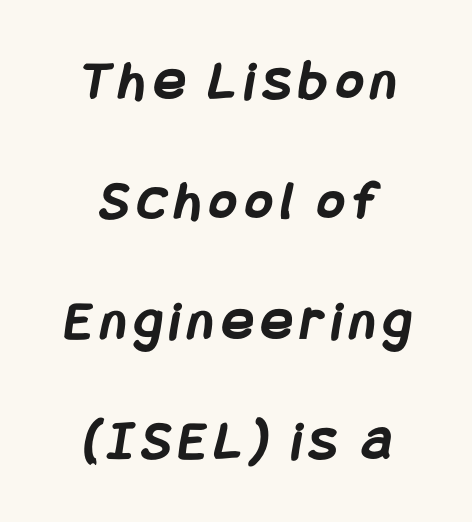
Q: Is the text bold? A: Yes.
Q: Is the typeface a serif or a sans-serif typeface? A: Sans-serif.
Q: Is the text underlined? A: No.
Q: How is the paragraph aligned? A: Centered.
Q: Is the spacing between lines tight, normal or loose? A: Loose.
Q: Width (condensed, normal, or wide)? A: Condensed.
Q: Stroke contrast? A: Low.
Q: x-height? A: Large.
